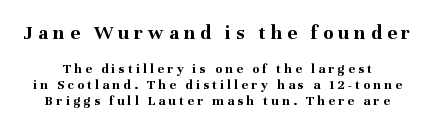
Q: Is the text bold? A: Yes.
Q: Is the text italic (slanted)? A: No, it is upright.
Q: Is the text underlined? A: No.
Q: Is the spacing between letters normal or unusually wide? A: Unusually wide.
Q: Is the spacing between lines tight, normal or loose? A: Tight.
Q: Which block of text is set in a larger size, the first (top) or the second (bottom)? A: The first (top) one.
